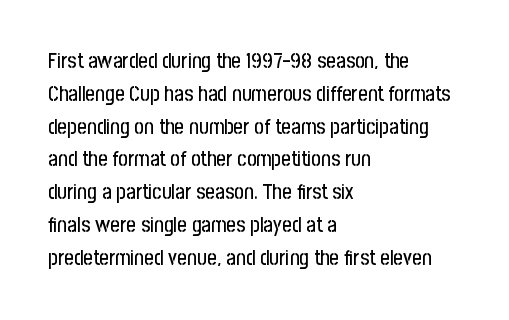
Whoever set this chose a conventional vertical rhythm. Quick note: not italic, upright. Only glyphs here, with clear space below each row. The horizontal fit of the characters is conventional and even. Notice how the passage keeps a crisp vertical edge on the left only.
